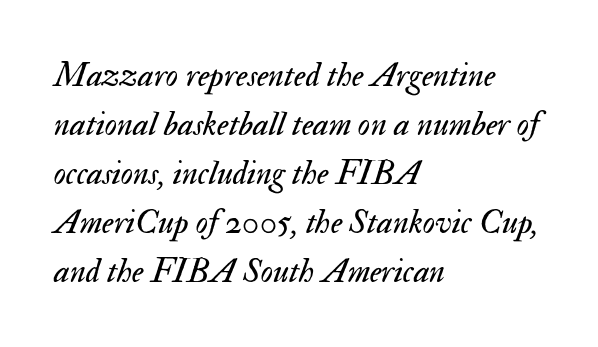
The words here are not underlined. In terms of leading, this rendering sits right in the middle. Caption: standard tracking, unaltered. In CSS terms this would be text-align: left. Counters stay open thanks to moderate or lighter strokes. Notice how the stems are inclined rather than vertical — that's the hallmark of italics.
